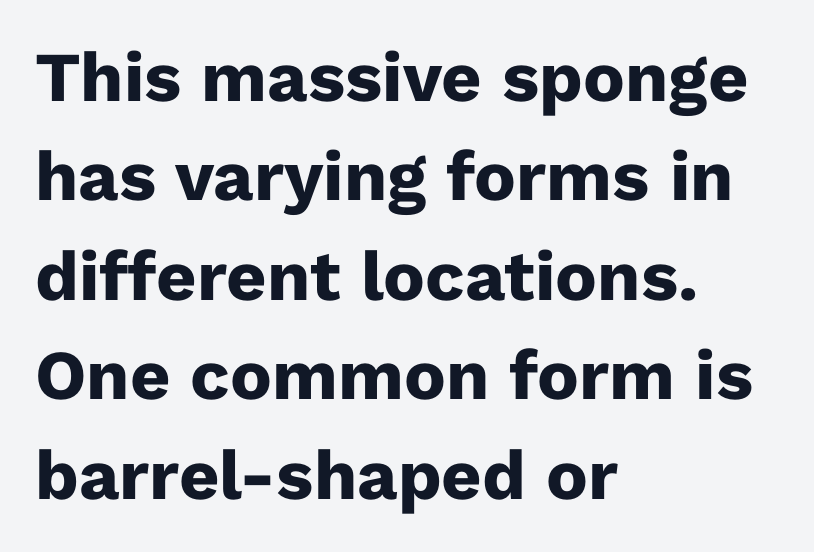
A typesetter would call this leading conventional body-copy spacing. Glyph-to-glyph distance matches everyday printed text. Style check: upright. Varying glyph widths throughout — classic text-font behaviour.
